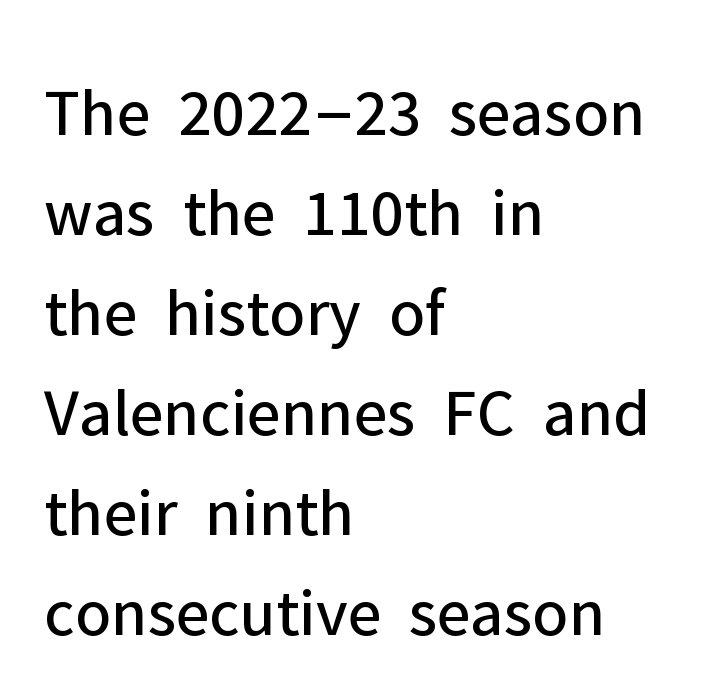
Q: Is the text bold? A: No.
Q: Is the text italic (slanted)? A: No, it is upright.
Q: Is the typeface a serif or a sans-serif typeface? A: Sans-serif.
Q: Is the text underlined? A: No.
Q: How is the paragraph aligned? A: Left-aligned.
Q: Is the spacing between letters normal or unusually wide? A: Normal.
Q: Is the spacing between lines tight, normal or loose? A: Normal.
Q: Width (condensed, normal, or wide)? A: Normal.
Q: Stroke contrast? A: Low.
Q: x-height? A: Medium.
Q: Monospaced? A: No.
